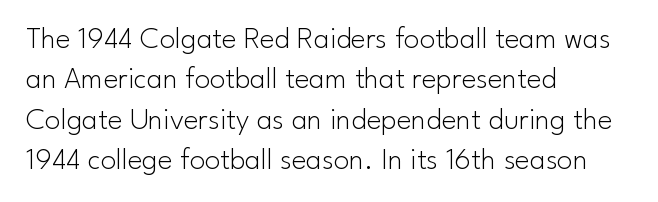
The image shows 31 px light sans-serif type, upright; set left-aligned, normal line spacing (1.3x), normal letter spacing, not underlined; low stroke contrast and a small x-height.
